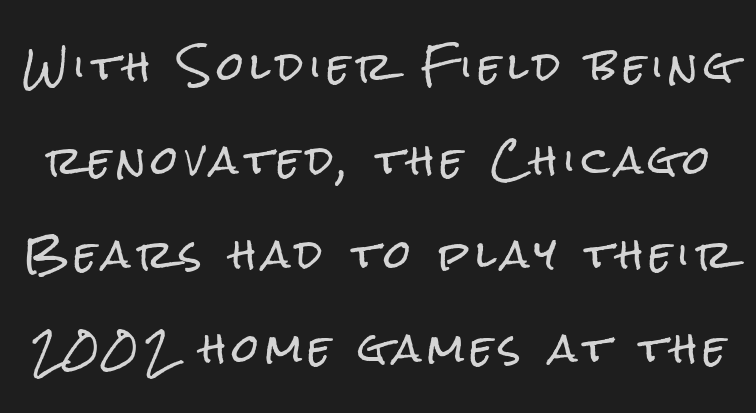
{"serif": "no", "italic": "no", "width": "condensed", "stroke_contrast": "low", "x_height": "medium", "monospaced": "no", "underline": "no", "line_spacing": "loose", "line_spacing_ratio": 2.47, "glyph_px": 38}
